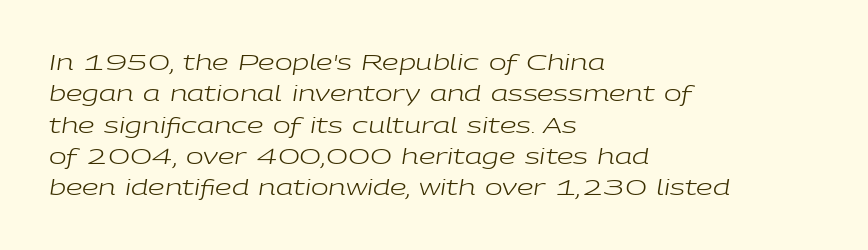
{"italic": "yes", "lean": "right", "slant_degrees": 9, "bold": "no", "underline": "no", "align": "left", "line_spacing": "normal", "line_spacing_ratio": 1.49, "letter_spacing": "normal", "letter_spacing_em": 0.0, "glyph_px": 21}
